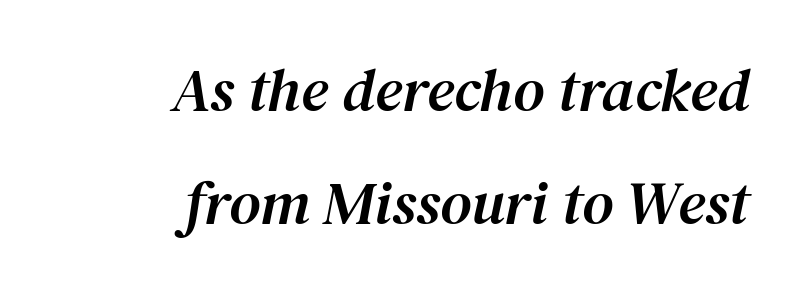
Q: Is the text italic (slanted)? A: Yes, it leans right by about 12 degrees.
Q: Is the typeface a serif or a sans-serif typeface? A: Serif.
Q: Is the text underlined? A: No.
Q: How is the paragraph aligned? A: Right-aligned.
Q: Is the spacing between letters normal or unusually wide? A: Normal.
Q: Width (condensed, normal, or wide)? A: Normal.
Q: Stroke contrast? A: Medium.
Q: x-height? A: Medium.
Q: Monospaced? A: No.
